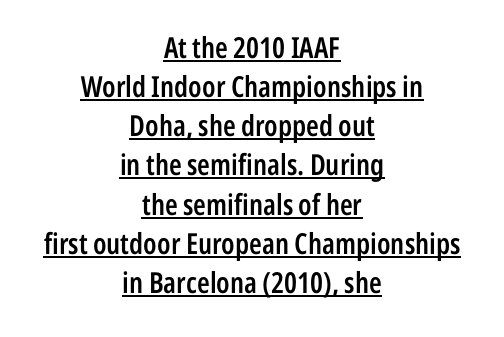
Q: Is the text bold? A: Semi-bold.
Q: Is the text italic (slanted)? A: No, it is upright.
Q: Is the typeface a serif or a sans-serif typeface? A: Sans-serif.
Q: Is the text underlined? A: Yes.
Q: How is the paragraph aligned? A: Centered.
Q: Is the spacing between letters normal or unusually wide? A: Normal.
Q: Is the spacing between lines tight, normal or loose? A: Normal.
Q: Width (condensed, normal, or wide)? A: Condensed.
Q: Stroke contrast? A: Low.
Q: x-height? A: Medium.
Q: Monospaced? A: No.
